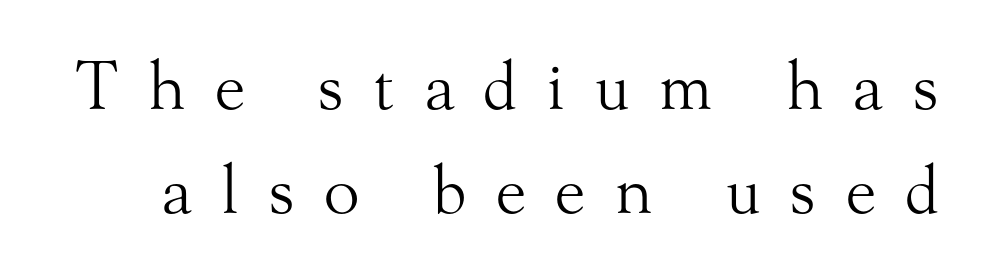
The image shows 66 px light serif type, upright; set normal line spacing (1.57x), unusually wide letter spacing (+0.44 em), not underlined; medium stroke contrast and a small x-height.
